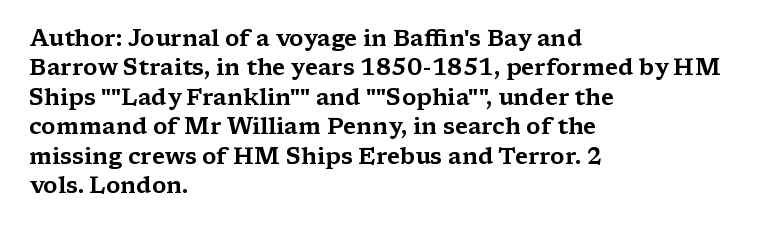
The image shows 23 px text type, upright; set left-aligned, normal line spacing (1.28x), normal letter spacing, not underlined.
